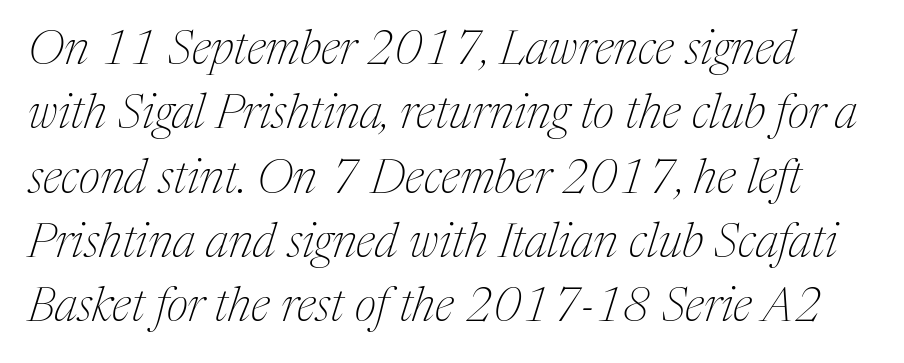
The image shows 48 px thin serif type, italic (leaning right); set normal line spacing (1.34x), normal letter spacing, not underlined; medium stroke contrast and a medium x-height.
